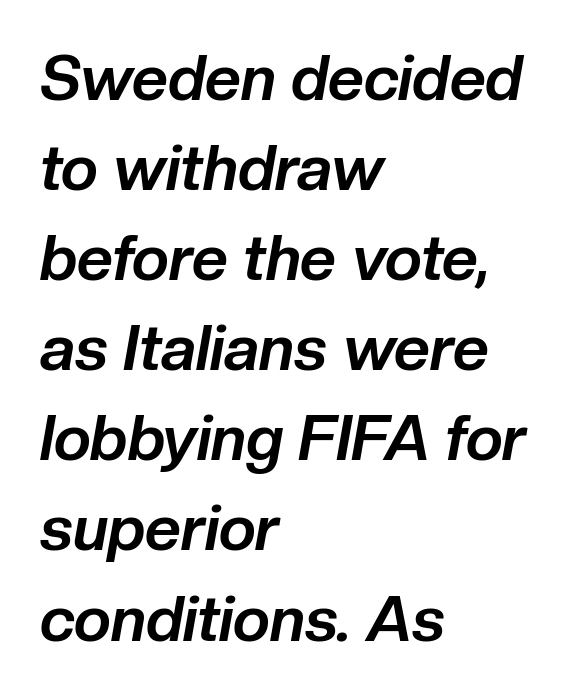
{"italic": "yes", "lean": "right", "slant_degrees": 10, "bold": "yes", "weight": "bold", "width": "normal", "stroke_contrast": "low", "x_height": "medium", "monospaced": "no", "underline": "no", "align": "left", "line_spacing": "normal", "line_spacing_ratio": 1.43, "letter_spacing": "normal", "letter_spacing_em": 0.0, "glyph_px": 63}
